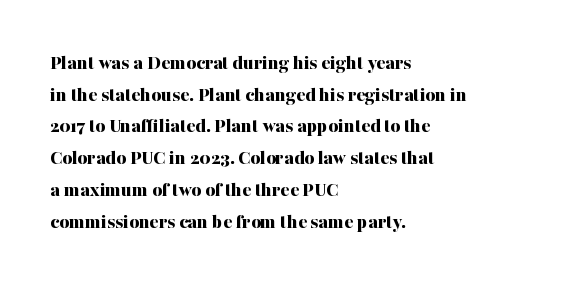
Q: Is the text bold? A: Yes.
Q: Is the text italic (slanted)? A: No, it is upright.
Q: Is the text underlined? A: No.
Q: How is the paragraph aligned? A: Left-aligned.
Q: Is the spacing between letters normal or unusually wide? A: Normal.
Q: Is the spacing between lines tight, normal or loose? A: Normal.
